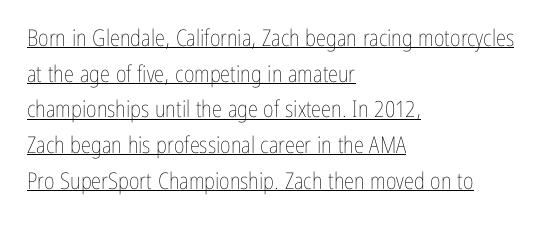
The words here are underlined. The font's upright variant was chosen for this text. The rendering uses a moderate line-height, typical for paragraphs. The letters sit at their default tracking, neither squeezed nor spread. Bold? No — there's no thickening of the strokes. One-word summary of the alignment: left.
